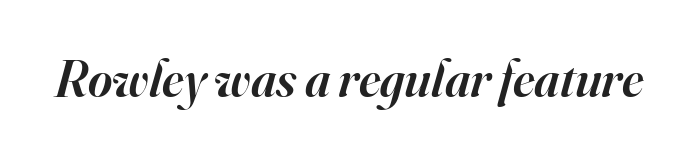
{"serif": "yes", "italic": "yes", "lean": "right", "slant_degrees": 16, "bold": "semi", "weight": "semibold", "width": "normal", "stroke_contrast": "high", "x_height": "small", "monospaced": "no", "underline": "no", "letter_spacing": "normal", "letter_spacing_em": 0.0, "glyph_px": 52}
